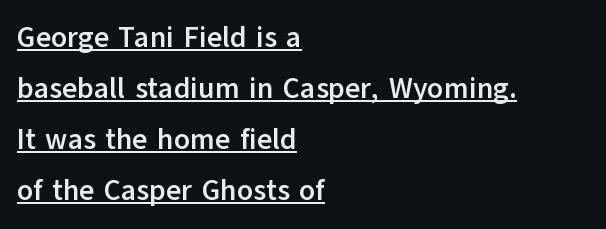
{"serif": "no", "italic": "no", "bold": "yes", "weight": "semibold", "width": "normal", "stroke_contrast": "low", "x_height": "medium", "monospaced": "no", "underline": "yes", "align": "left", "line_spacing_ratio": 1.76, "letter_spacing": "normal", "letter_spacing_em": 0.0, "glyph_px": 29}
